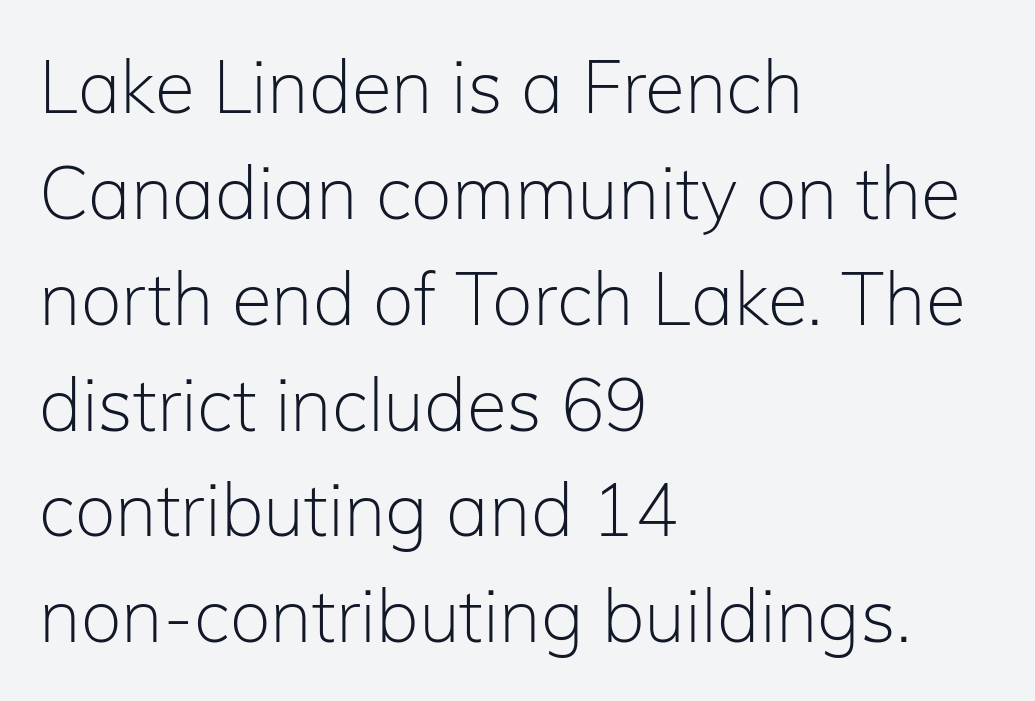
The image shows 73 px light sans-serif type, upright; set left-aligned, normal line spacing (1.45x), normal letter spacing, not underlined; low stroke contrast and a medium x-height.
